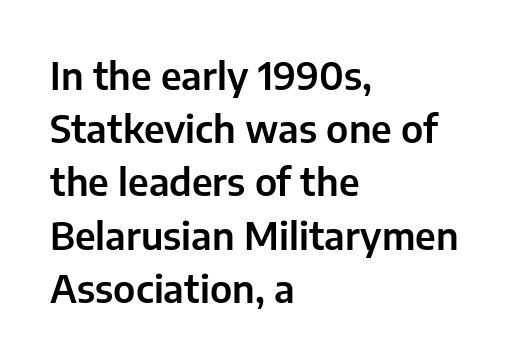
Q: Is the text italic (slanted)? A: No, it is upright.
Q: Is the typeface a serif or a sans-serif typeface? A: Sans-serif.
Q: Is the text underlined? A: No.
Q: How is the paragraph aligned? A: Left-aligned.
Q: Is the spacing between letters normal or unusually wide? A: Normal.
Q: Is the spacing between lines tight, normal or loose? A: Normal.
Q: Width (condensed, normal, or wide)? A: Normal.
Q: Stroke contrast? A: Low.
Q: x-height? A: Medium.
Q: Monospaced? A: No.
